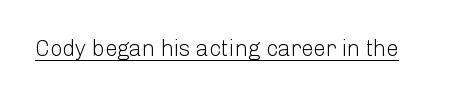
Does a line run under the words? Yes, clearly. Each word holds together tightly as a unit, with standard inter-letter gaps. When letters stand straight like this, we call the style roman or upright. Compared with a typical body face, this is equally light or lighter still.
